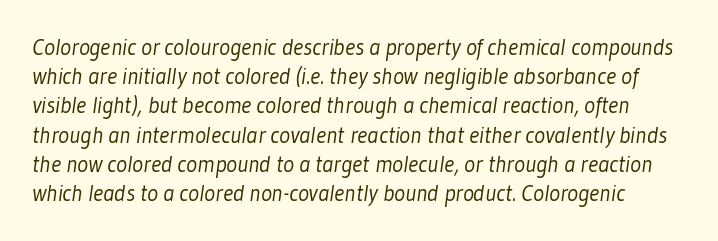
The letters look calm and open, with moderate or lighter stems. The glyphs are unaccompanied by any horizontal stroke below them. The gaps between neighbouring characters are ordinary and unremarkable. Quick note: interline space is typical.
